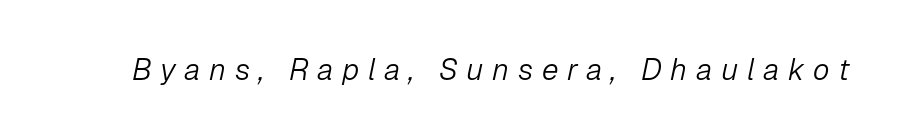
The image shows 30 px light type, italic (leaning right); set unusually wide letter spacing (+0.29 em), not underlined; low stroke contrast and a medium x-height.
